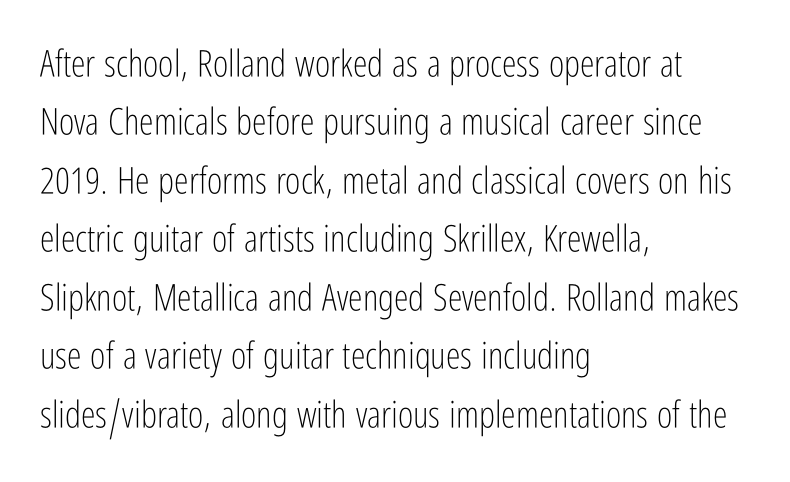
The image shows 37 px light, condensed sans-serif type, upright; set left-aligned, normal line spacing (1.58x), normal letter spacing, not underlined; low stroke contrast and a medium x-height.
